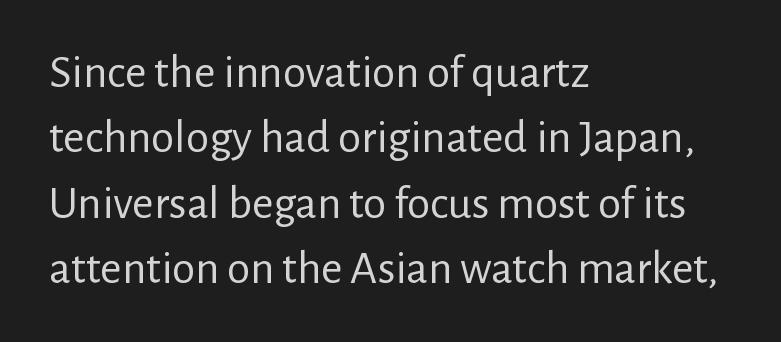
Q: Is the text bold? A: No.
Q: Is the text italic (slanted)? A: No, it is upright.
Q: Is the typeface a serif or a sans-serif typeface? A: Sans-serif.
Q: Is the text underlined? A: No.
Q: How is the paragraph aligned? A: Left-aligned.
Q: Is the spacing between letters normal or unusually wide? A: Normal.
Q: Is the spacing between lines tight, normal or loose? A: Normal.
Q: Width (condensed, normal, or wide)? A: Normal.
Q: Stroke contrast? A: Low.
Q: x-height? A: Medium.
Q: Monospaced? A: No.
